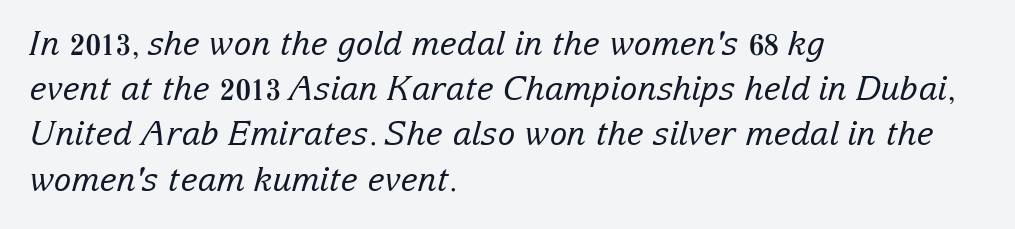
{"serif": "yes", "italic": "yes", "lean": "right", "slant_degrees": 15, "bold": "no", "weight": "regular", "width": "normal", "stroke_contrast": "low", "x_height": "medium", "monospaced": "no", "underline": "no", "align": "left", "line_spacing": "normal", "line_spacing_ratio": 1.37, "letter_spacing": "normal", "letter_spacing_em": 0.0, "glyph_px": 33}
